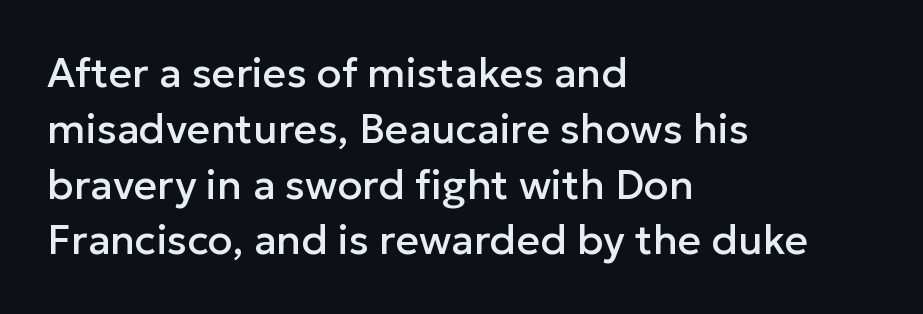
{"serif": "no", "italic": "no", "width": "normal", "stroke_contrast": "low", "x_height": "medium", "monospaced": "no", "underline": "no", "align": "left", "line_spacing": "normal", "line_spacing_ratio": 1.36, "letter_spacing": "normal", "letter_spacing_em": 0.0, "glyph_px": 41}
